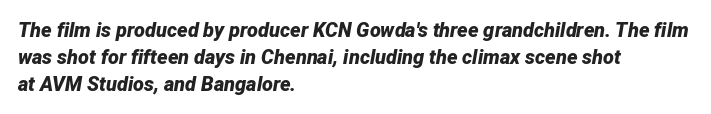
The image shows 20 px bold type, italic (leaning right); set left-aligned, normal line spacing (1.35x), normal letter spacing, not underlined.
